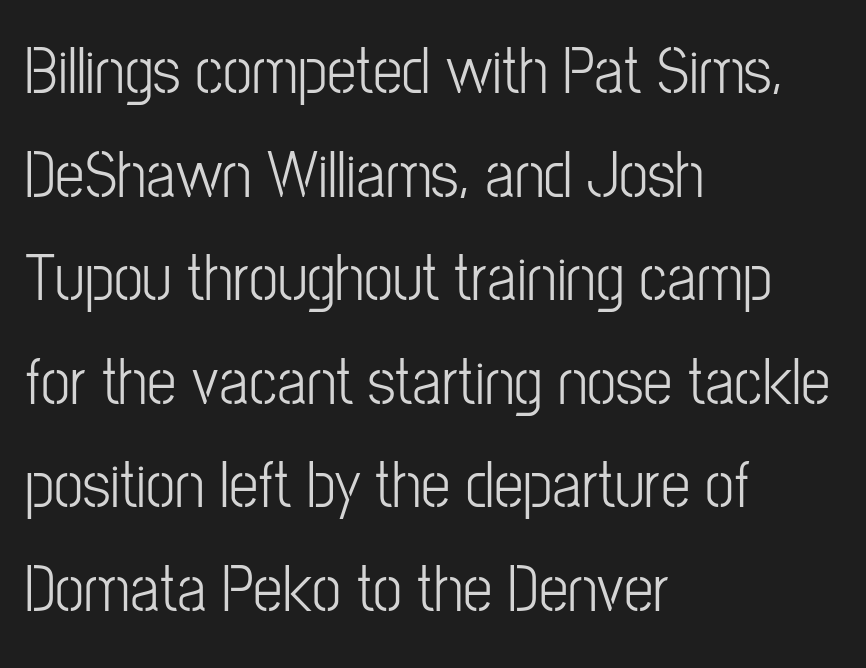
{"serif": "no", "italic": "no", "bold": "no", "weight": "light", "width": "condensed", "stroke_contrast": "low", "x_height": "medium", "monospaced": "no", "underline": "no", "align": "left", "line_spacing": "normal", "line_spacing_ratio": 1.57, "letter_spacing": "normal", "letter_spacing_em": 0.0, "glyph_px": 66}
